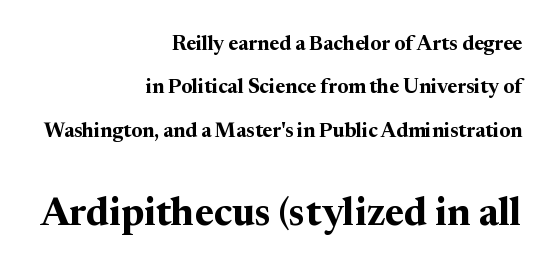
Q: Is the text bold? A: Yes.
Q: Is the text italic (slanted)? A: No, it is upright.
Q: Is the typeface a serif or a sans-serif typeface? A: Serif.
Q: Is the text underlined? A: No.
Q: How is the paragraph aligned? A: Right-aligned.
Q: Is the spacing between letters normal or unusually wide? A: Normal.
Q: Is the spacing between lines tight, normal or loose? A: Loose.
Q: Which block of text is set in a larger size, the first (top) or the second (bottom)? A: The second (bottom) one.
Q: Width (condensed, normal, or wide)? A: Normal.
Q: Stroke contrast? A: Medium.
Q: x-height? A: Medium.
Q: Monospaced? A: No.
